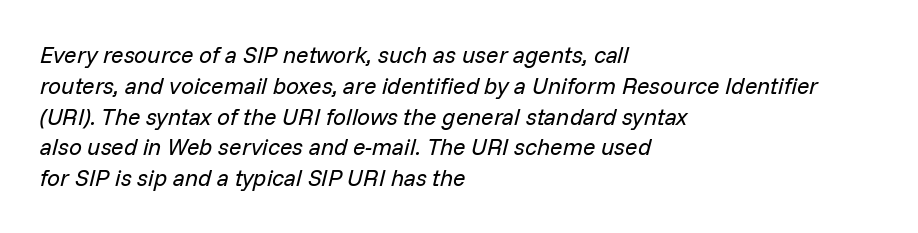
{"italic": "yes", "lean": "right", "slant_degrees": 14, "bold": "no", "underline": "no", "align": "left", "line_spacing": "normal", "line_spacing_ratio": 1.34, "letter_spacing": "normal", "letter_spacing_em": 0.0, "glyph_px": 23}
